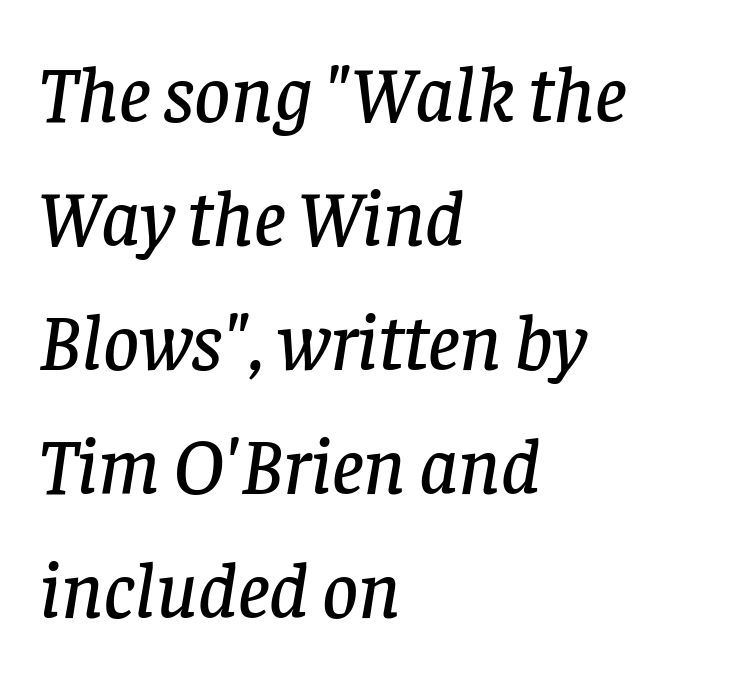
What kind of face is this? One with serifs. Rows of type keep a routine distance in the vertical direction. Rendered with sloped, italic letterforms. Compared with typical body copy, the letter spacing here is the same.
